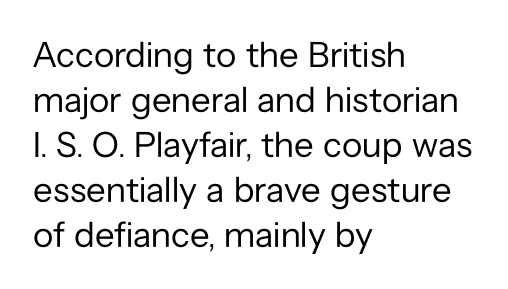
The image shows 36 px regular-weight sans-serif type, upright; set left-aligned, normal line spacing (1.25x), normal letter spacing, not underlined; low stroke contrast and a medium x-height.
